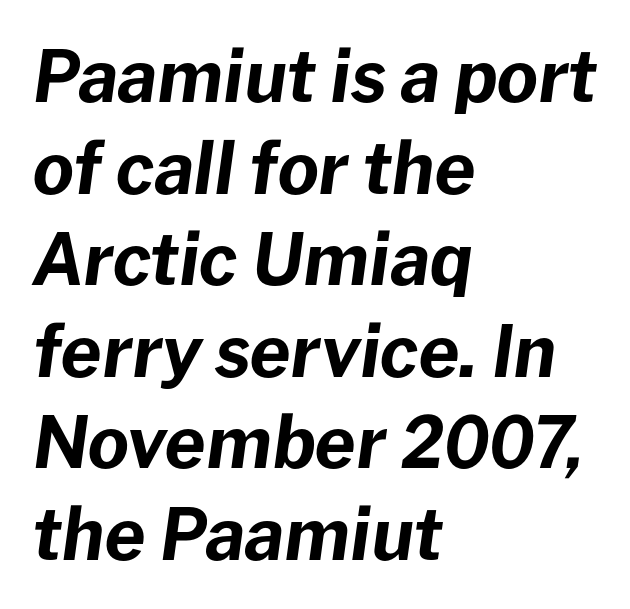
Q: Is the text bold? A: Yes.
Q: Is the text italic (slanted)? A: Yes, it leans right by about 8 degrees.
Q: Is the text underlined? A: No.
Q: How is the paragraph aligned? A: Left-aligned.
Q: Is the spacing between letters normal or unusually wide? A: Normal.
Q: Is the spacing between lines tight, normal or loose? A: Normal.
Q: Width (condensed, normal, or wide)? A: Normal.
Q: Stroke contrast? A: Low.
Q: x-height? A: Medium.
Q: Monospaced? A: No.
